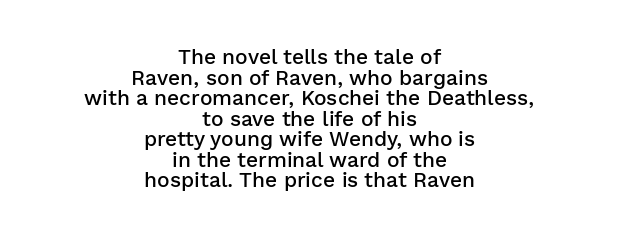
The letterforms sit shoulder to shoulder at normal distance. The font's upright variant was chosen for this text. One-word summary of the alignment: center. The words here are not underlined.
